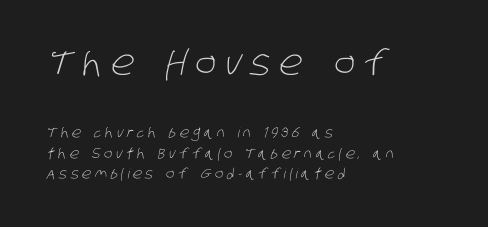
The image shows 35 px light, condensed sans-serif type; set left-aligned, normal line spacing (1.46x), unusually wide letter spacing (+0.25 em), not underlined; the first (top) block is 2.5x larger; low stroke contrast and a large x-height.
